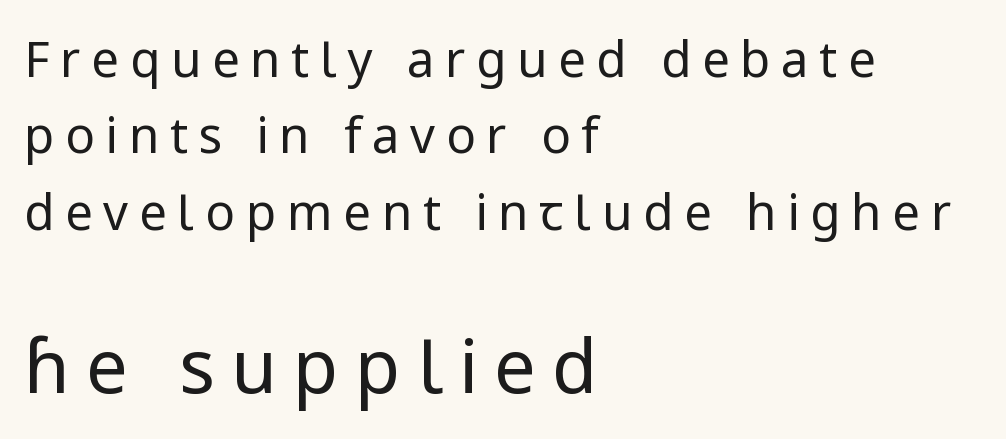
Q: Is the text bold? A: No.
Q: Is the text italic (slanted)? A: No, it is upright.
Q: Is the typeface a serif or a sans-serif typeface? A: Sans-serif.
Q: Is the text underlined? A: No.
Q: How is the paragraph aligned? A: Left-aligned.
Q: Is the spacing between letters normal or unusually wide? A: Unusually wide.
Q: Is the spacing between lines tight, normal or loose? A: Normal.
Q: Which block of text is set in a larger size, the first (top) or the second (bottom)? A: The second (bottom) one.
Q: Width (condensed, normal, or wide)? A: Normal.
Q: Stroke contrast? A: Low.
Q: x-height? A: Medium.
Q: Monospaced? A: No.
